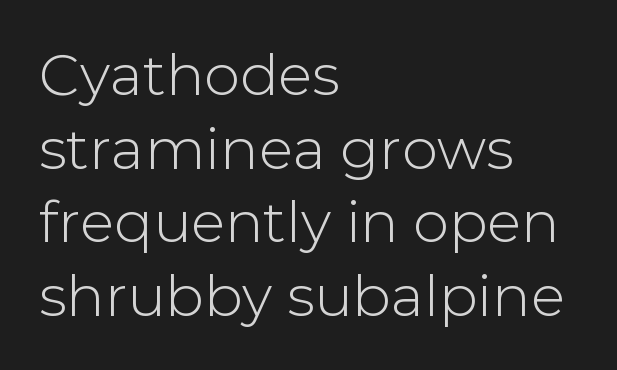
{"serif": "no", "italic": "no", "width": "normal", "stroke_contrast": "low", "x_height": "medium", "monospaced": "no", "underline": "no", "align": "left", "line_spacing": "normal", "line_spacing_ratio": 1.29, "letter_spacing": "normal", "letter_spacing_em": 0.0, "glyph_px": 57}
